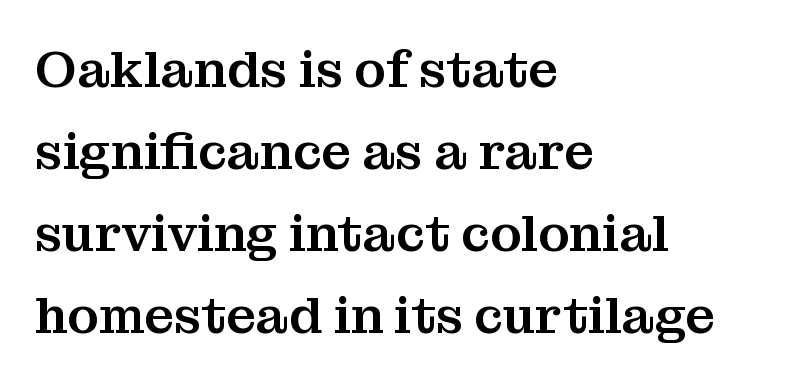
Q: Is the text italic (slanted)? A: No, it is upright.
Q: Is the typeface a serif or a sans-serif typeface? A: Serif.
Q: Is the text underlined? A: No.
Q: How is the paragraph aligned? A: Left-aligned.
Q: Is the spacing between letters normal or unusually wide? A: Normal.
Q: Is the spacing between lines tight, normal or loose? A: Normal.
Q: Width (condensed, normal, or wide)? A: Normal.
Q: Stroke contrast? A: Medium.
Q: x-height? A: Medium.
Q: Monospaced? A: No.
